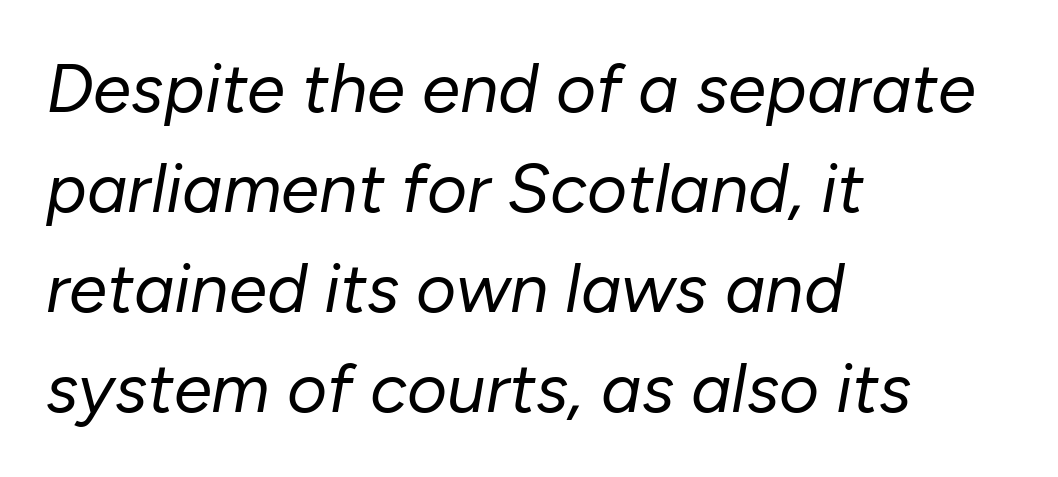
The block of text has a typical density, with ordinary space between rows. Stroke mass is kept to a normal reading level or below. Characters follow at the spacing the type designer built in. Is the block centered? No — it sits flush against the left margin.
